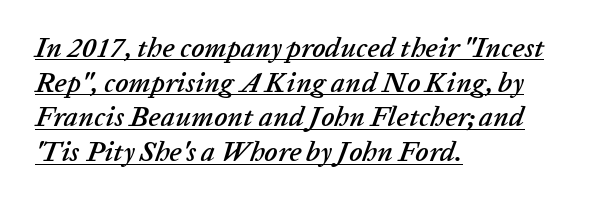
The line texture is even and compact thanks to regular tracking. Think of a printed novel: that variable character pitch is what you see here. The setting favours the left margin, as ordinary paragraphs usually do. Caption: lettering with a line underneath. The lettering tilts uniformly, giving the passage an italic look.
